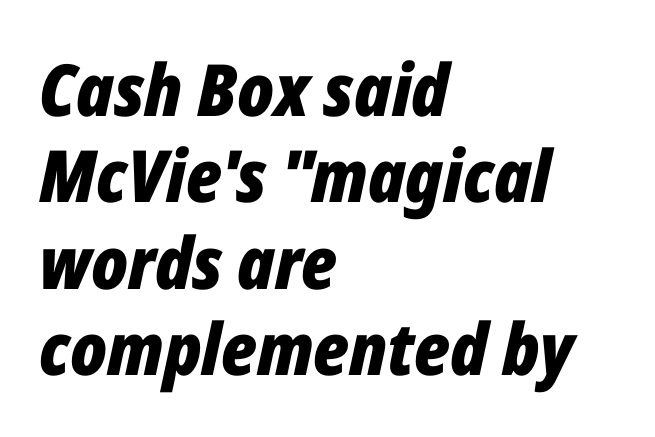
{"italic": "yes", "lean": "right", "slant_degrees": 12, "bold": "yes", "weight": "bold", "width": "condensed", "stroke_contrast": "low", "x_height": "medium", "monospaced": "no", "underline": "no", "align": "left", "line_spacing_ratio": 1.2, "letter_spacing": "normal", "letter_spacing_em": 0.0, "glyph_px": 72}
